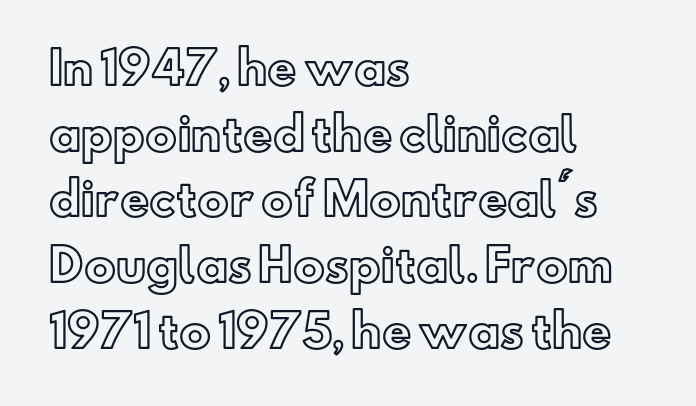
The passage shown is typed in a proportional face where columns would drift. There is no visible air inserted between adjacent glyphs. Is there any slant? The stems are plumb. Successive baselines arrive at the customary interval. Compared with a centered layout, this one pins lines to the left instead.
